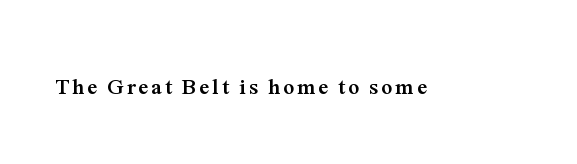
{"italic": "no", "bold": "yes", "underline": "no", "glyph_px": 22}
